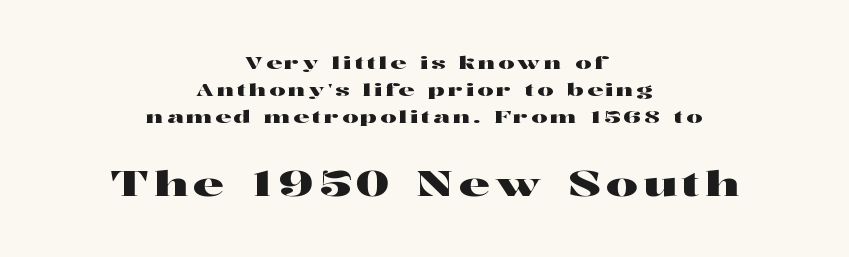
{"serif": "yes", "italic": "no", "width": "wide", "stroke_contrast": "high", "x_height": "medium", "monospaced": "no", "underline": "no", "align": "center", "line_spacing": "normal", "line_spacing_ratio": 1.5, "larger_block": "second", "size_ratio": 1.94, "glyph_px": 35}
